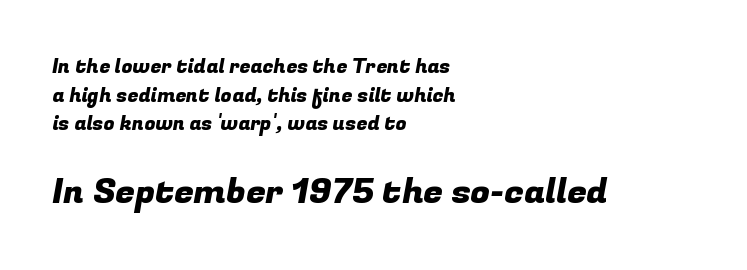
{"serif": "no", "width": "normal", "stroke_contrast": "low", "x_height": "medium", "monospaced": "no", "underline": "no", "align": "left", "line_spacing": "normal", "line_spacing_ratio": 1.43, "letter_spacing": "normal", "letter_spacing_em": 0.0, "larger_block": "second", "size_ratio": 1.75, "glyph_px": 35}
